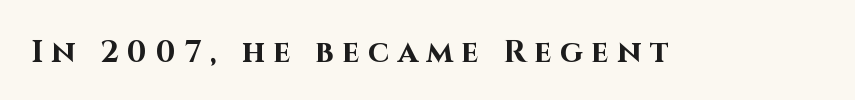
The image shows 31 px bold sans-serif type, upright; set unusually wide letter spacing (+0.27 em), not underlined; high stroke contrast and a large x-height.
